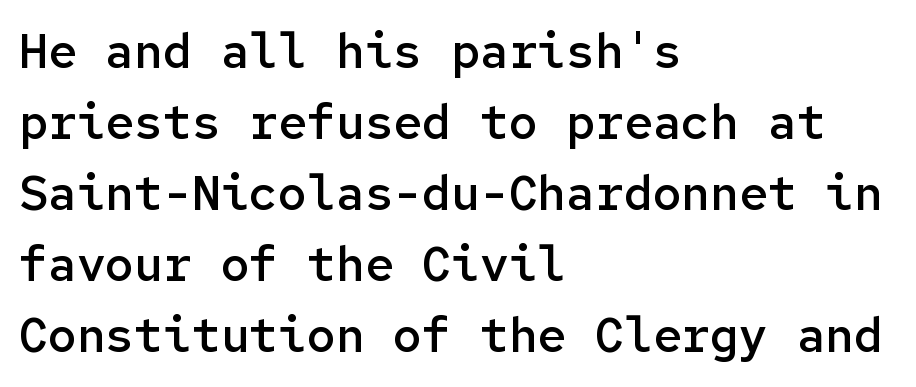
Tracking here is standard; glyphs follow each other at the usual distance. Look at the stroke-to-counter ratio: somewhat heavy, a semibold. The strip under each line holds only bare page. One-word summary of the alignment: left. Font category for this specimen: sans-serif. The specimen reads as upright at a glance.
